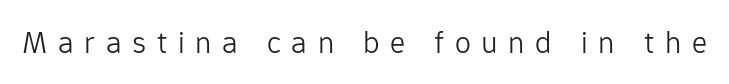
{"serif": "no", "italic": "no", "bold": "no", "weight": "light", "width": "normal", "stroke_contrast": "low", "x_height": "medium", "monospaced": "no", "underline": "no", "letter_spacing": "wide", "letter_spacing_em": 0.33, "glyph_px": 32}
